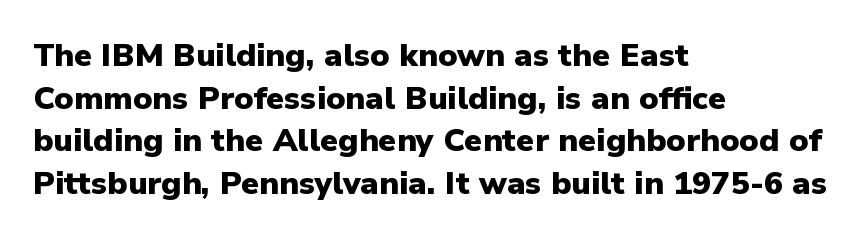
Q: Is the text bold? A: Yes.
Q: Is the text italic (slanted)? A: No, it is upright.
Q: Is the typeface a serif or a sans-serif typeface? A: Sans-serif.
Q: Is the text underlined? A: No.
Q: How is the paragraph aligned? A: Left-aligned.
Q: Is the spacing between letters normal or unusually wide? A: Normal.
Q: Is the spacing between lines tight, normal or loose? A: Normal.
Q: Width (condensed, normal, or wide)? A: Normal.
Q: Stroke contrast? A: Low.
Q: x-height? A: Medium.
Q: Monospaced? A: No.
